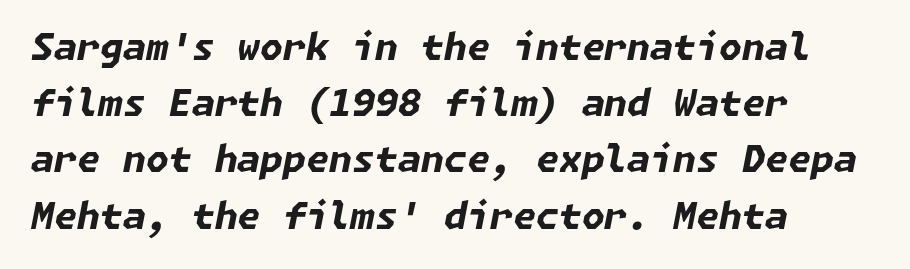
{"italic": "yes", "lean": "right", "slant_degrees": 11, "bold": "yes", "weight": "bold", "width": "normal", "stroke_contrast": "low", "x_height": "medium", "underline": "no", "align": "left", "line_spacing": "normal", "line_spacing_ratio": 1.52, "letter_spacing": "normal", "letter_spacing_em": 0.0, "glyph_px": 37}
